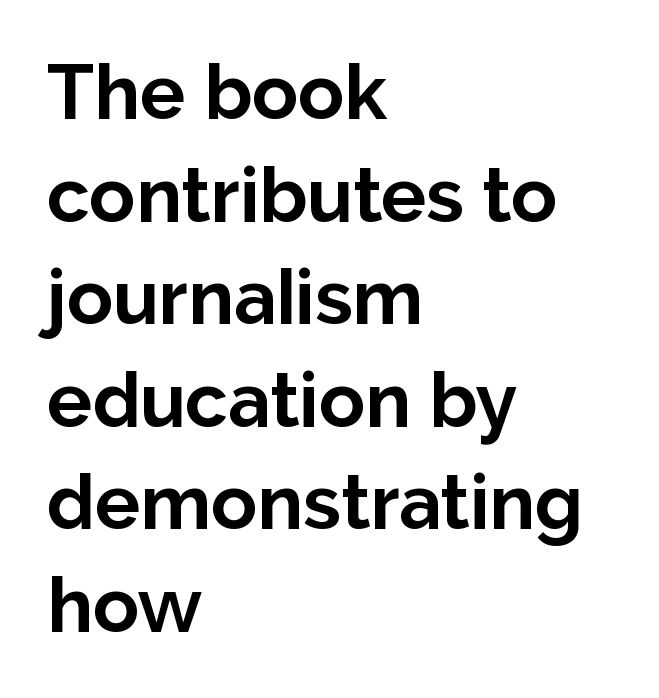
Q: Is the text bold? A: Yes.
Q: Is the text italic (slanted)? A: No, it is upright.
Q: Is the typeface a serif or a sans-serif typeface? A: Sans-serif.
Q: Is the text underlined? A: No.
Q: How is the paragraph aligned? A: Left-aligned.
Q: Is the spacing between letters normal or unusually wide? A: Normal.
Q: Is the spacing between lines tight, normal or loose? A: Normal.
Q: Width (condensed, normal, or wide)? A: Normal.
Q: Stroke contrast? A: Low.
Q: x-height? A: Medium.
Q: Monospaced? A: No.
